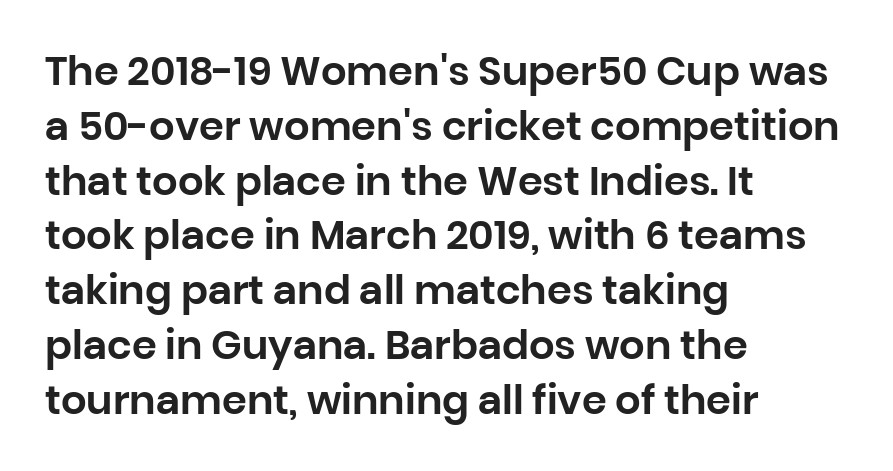
The image shows 40 px sans-serif type, upright; set left-aligned, normal line spacing (1.37x), normal letter spacing, not underlined; low stroke contrast and a large x-height.
